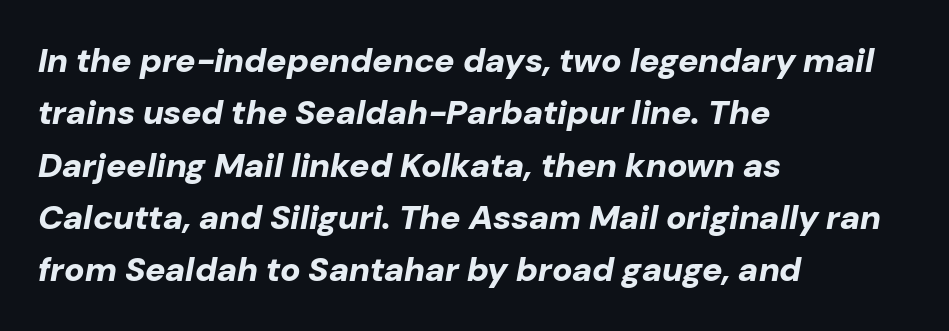
Q: Is the text bold? A: Yes.
Q: Is the text italic (slanted)? A: Yes, it leans right by about 10 degrees.
Q: Is the text underlined? A: No.
Q: How is the paragraph aligned? A: Left-aligned.
Q: Is the spacing between letters normal or unusually wide? A: Normal.
Q: Is the spacing between lines tight, normal or loose? A: Normal.
Q: Width (condensed, normal, or wide)? A: Normal.
Q: Stroke contrast? A: Low.
Q: x-height? A: Medium.
Q: Monospaced? A: No.
